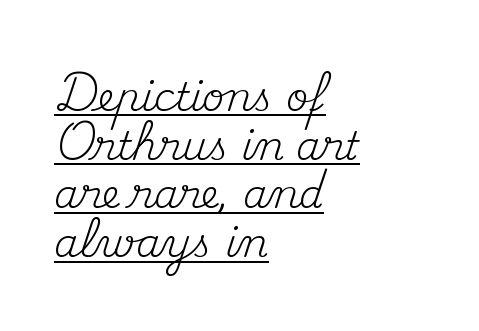
The image shows 39 px regular-weight serif type; set left-aligned, normal line spacing (1.25x), normal letter spacing, underlined; medium stroke contrast and a small x-height.
